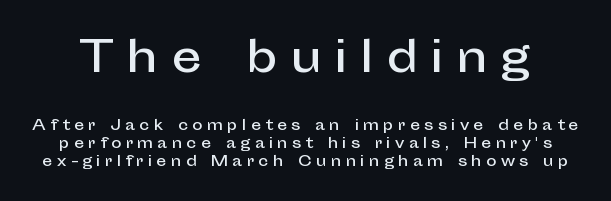
Q: Is the text italic (slanted)? A: No, it is upright.
Q: Is the typeface a serif or a sans-serif typeface? A: Sans-serif.
Q: Is the text underlined? A: No.
Q: Is the spacing between letters normal or unusually wide? A: Unusually wide.
Q: Is the spacing between lines tight, normal or loose? A: Normal.
Q: Which block of text is set in a larger size, the first (top) or the second (bottom)? A: The first (top) one.
Q: Width (condensed, normal, or wide)? A: Normal.
Q: Stroke contrast? A: Low.
Q: x-height? A: Medium.
Q: Monospaced? A: No.
